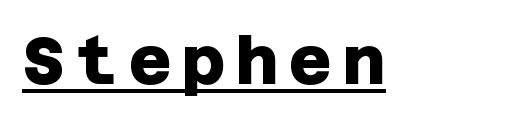
Q: Is the text bold? A: Yes.
Q: Is the typeface a serif or a sans-serif typeface? A: Sans-serif.
Q: Is the text underlined? A: Yes.
Q: Width (condensed, normal, or wide)? A: Normal.
Q: Stroke contrast? A: Low.
Q: x-height? A: Large.
